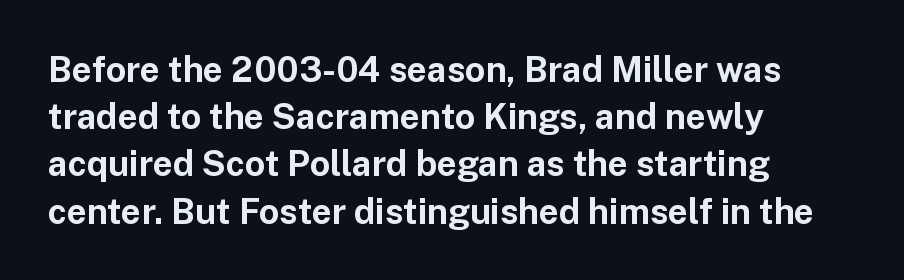
{"serif": "no", "italic": "no", "bold": "yes", "weight": "bold", "width": "normal", "stroke_contrast": "low", "x_height": "medium", "monospaced": "no", "underline": "no", "align": "left", "line_spacing": "normal", "line_spacing_ratio": 1.35, "letter_spacing": "normal", "letter_spacing_em": 0.0, "glyph_px": 35}
